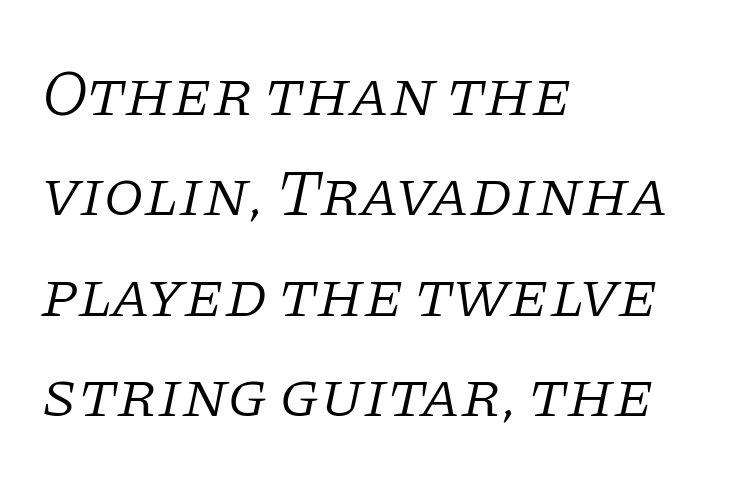
The image shows 66 px light serif type, italic (leaning right); set left-aligned, normal line spacing (1.52x), normal letter spacing, not underlined; low stroke contrast and a large x-height.
